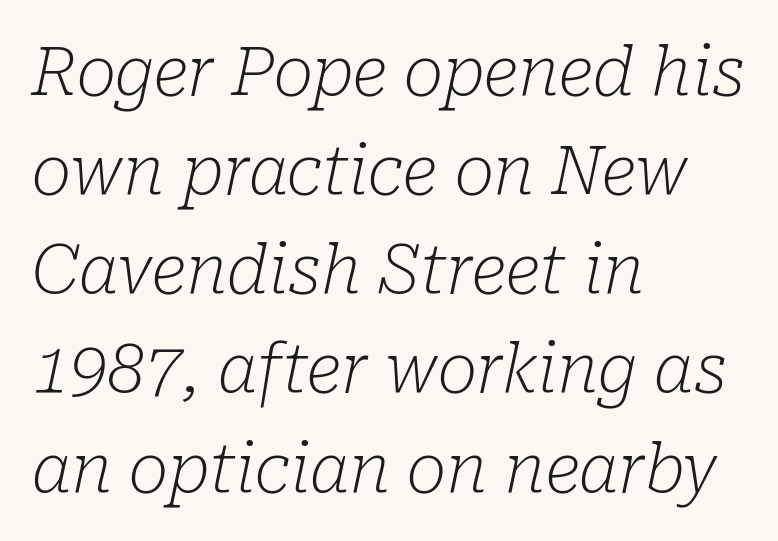
What kind of face is this? One with serifs. The passage shown leans; its letterforms are oblique. Beneath every word, the page is bare. Here the designer chose a conventional face with non-uniform glyph widths. The passage shown stacks its lines at a standard gap. These lines keep a tight, regular rhythm from letter to letter.
